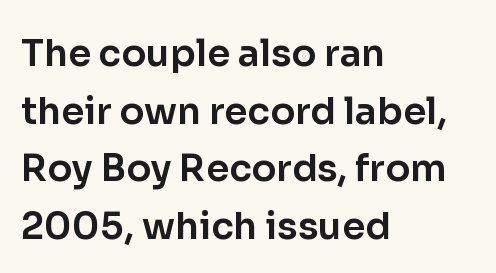
{"serif": "no", "italic": "no", "width": "normal", "stroke_contrast": "low", "x_height": "medium", "monospaced": "no", "underline": "no", "align": "left", "line_spacing": "normal", "line_spacing_ratio": 1.56, "letter_spacing": "normal", "letter_spacing_em": 0.0, "glyph_px": 37}
